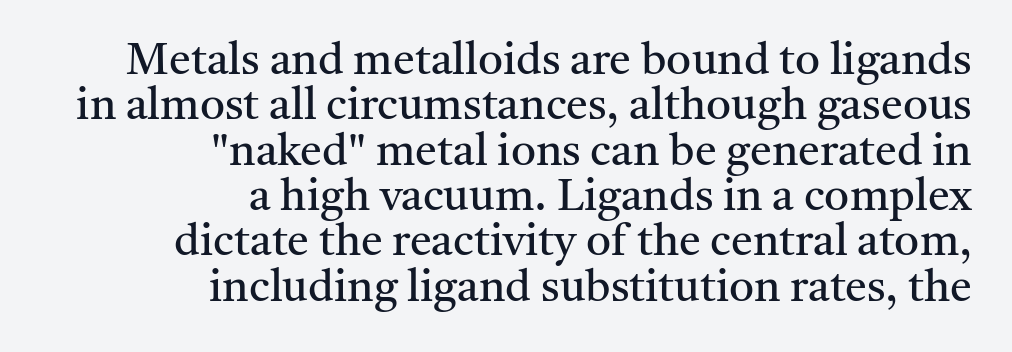
{"serif": "yes", "italic": "no", "bold": "no", "weight": "regular", "width": "normal", "stroke_contrast": "medium", "x_height": "medium", "monospaced": "no", "underline": "no", "align": "right", "line_spacing": "tight", "line_spacing_ratio": 1.03, "letter_spacing": "normal", "letter_spacing_em": 0.0, "glyph_px": 44}
